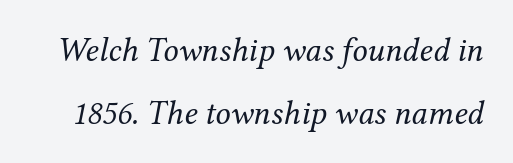
You could not count columns in this text — the font is proportionally spaced. Think standard paragraph weight, or any step lighter than that. The specimen reads as italic at a glance. Students, note that the glyphs here touch the page at normal intervals.
